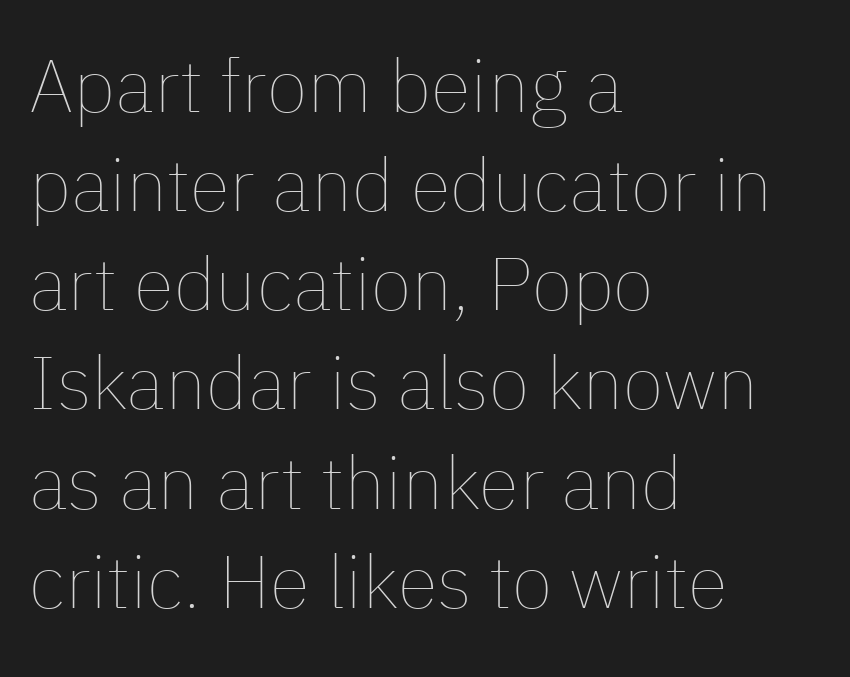
Observe the ordinary spacing: letters are neighbours, not strangers. No chunkiness to these letters — they're not bold. Tall strokes in this sample are plumb rather than angled. Anything drawn beneath the words? Only blank space. The line-height multiplier appears to be the usual default. Horizontally, the lines are justified to the leading edge only.
